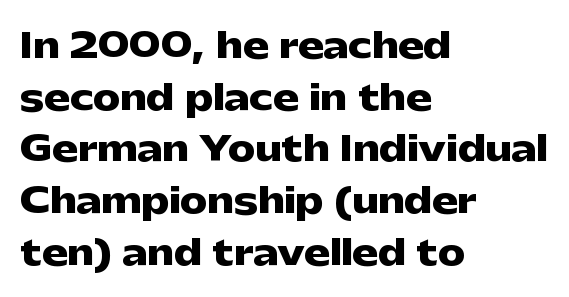
Q: Is the text bold? A: Yes.
Q: Is the text italic (slanted)? A: No, it is upright.
Q: Is the typeface a serif or a sans-serif typeface? A: Sans-serif.
Q: Is the text underlined? A: No.
Q: How is the paragraph aligned? A: Left-aligned.
Q: Is the spacing between letters normal or unusually wide? A: Normal.
Q: Is the spacing between lines tight, normal or loose? A: Normal.
Q: Width (condensed, normal, or wide)? A: Wide.
Q: Stroke contrast? A: Low.
Q: x-height? A: Medium.
Q: Monospaced? A: No.
